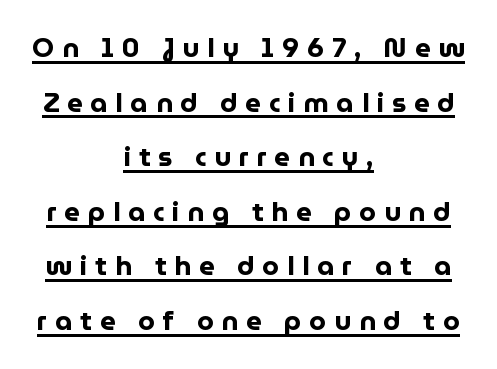
Q: Is the text bold? A: Yes.
Q: Is the text italic (slanted)? A: No, it is upright.
Q: Is the text underlined? A: Yes.
Q: How is the paragraph aligned? A: Centered.
Q: Is the spacing between letters normal or unusually wide? A: Unusually wide.
Q: Is the spacing between lines tight, normal or loose? A: Loose.
